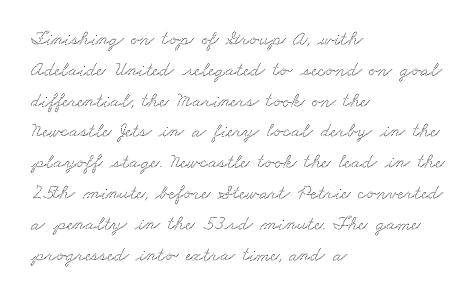
{"underline": "no", "align": "left", "line_spacing": "normal", "line_spacing_ratio": 1.54, "letter_spacing": "normal", "letter_spacing_em": 0.0, "glyph_px": 20}
